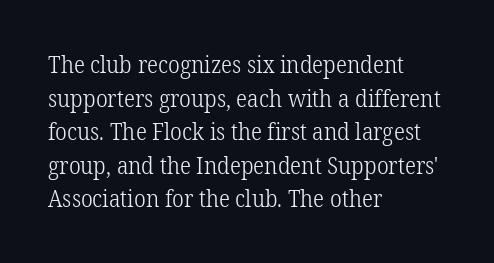
{"italic": "no", "bold": "no", "underline": "no", "align": "left", "line_spacing": "normal", "line_spacing_ratio": 1.46, "letter_spacing": "normal", "letter_spacing_em": 0.0, "glyph_px": 23}
